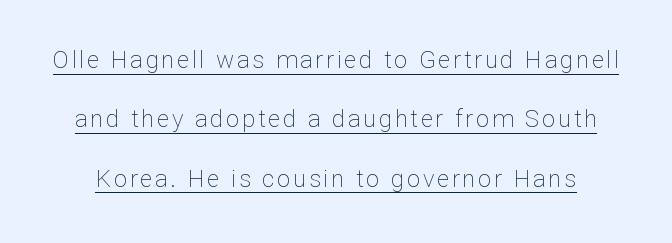
Stem width sits at or under what a default text font uses. The typesetter has applied underlining to the passage shown. Summary of vertical rhythm: relaxed, with wide interline spacing. Do the letters lean? They stand straight.
